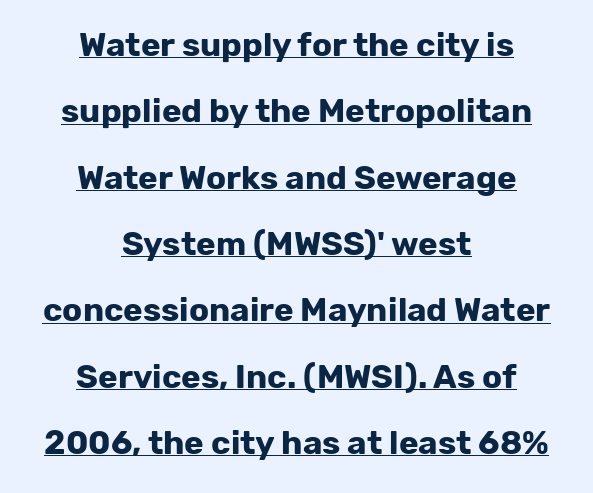
{"serif": "no", "italic": "no", "bold": "yes", "weight": "bold", "width": "normal", "stroke_contrast": "low", "x_height": "medium", "monospaced": "no", "underline": "yes", "align": "center", "line_spacing": "loose", "line_spacing_ratio": 2.01, "letter_spacing": "normal", "letter_spacing_em": 0.0, "glyph_px": 33}
